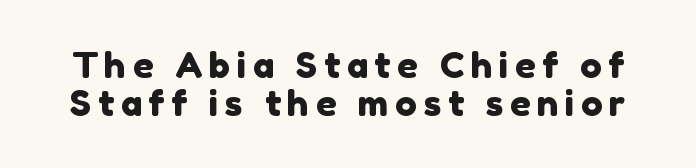
Q: Is the typeface a serif or a sans-serif typeface? A: Sans-serif.
Q: Is the text underlined? A: No.
Q: Is the spacing between lines tight, normal or loose? A: Tight.
Q: Width (condensed, normal, or wide)? A: Normal.
Q: x-height? A: Medium.
Q: Monospaced? A: No.
